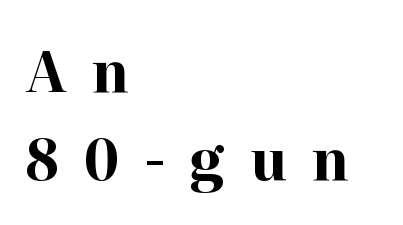
{"serif": "yes", "italic": "no", "bold": "yes", "weight": "bold", "width": "normal", "stroke_contrast": "high", "x_height": "medium", "monospaced": "no", "underline": "no", "align": "left", "line_spacing": "normal", "line_spacing_ratio": 1.58, "letter_spacing": "wide", "letter_spacing_em": 0.45, "glyph_px": 56}
